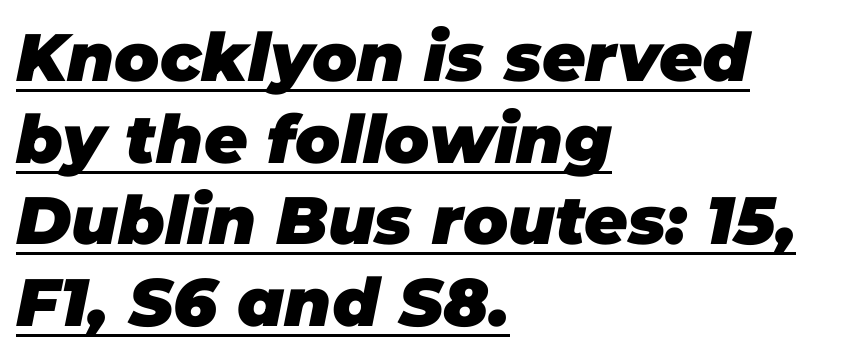
The image shows 67 px heavy type, italic (leaning right); set left-aligned, line spacing 1.22x, normal letter spacing, underlined; low stroke contrast and a large x-height.
